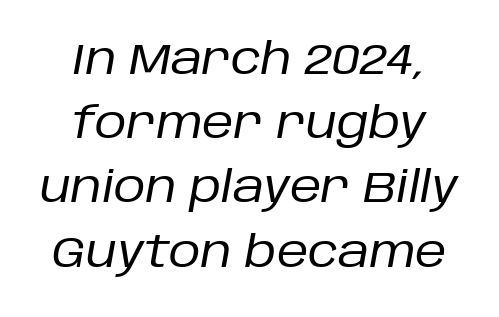
{"italic": "yes", "lean": "right", "slant_degrees": 10, "bold": "no", "weight": "regular", "width": "normal", "stroke_contrast": "low", "x_height": "large", "monospaced": "no", "underline": "no", "align": "center", "line_spacing": "normal", "line_spacing_ratio": 1.46, "letter_spacing": "normal", "letter_spacing_em": 0.0, "glyph_px": 44}
